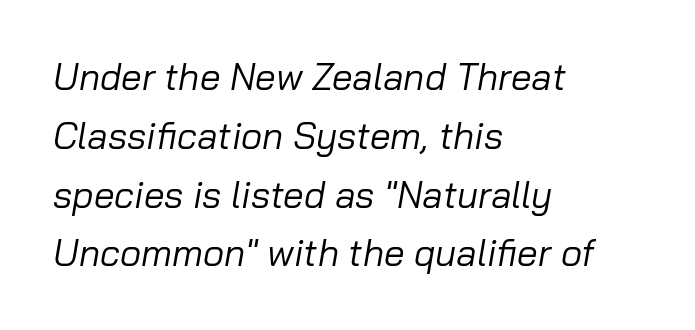
Q: Is the text bold? A: No.
Q: Is the text italic (slanted)? A: Yes, it leans right by about 10 degrees.
Q: Is the text underlined? A: No.
Q: How is the paragraph aligned? A: Left-aligned.
Q: Is the spacing between letters normal or unusually wide? A: Normal.
Q: Is the spacing between lines tight, normal or loose? A: Normal.
Q: Width (condensed, normal, or wide)? A: Normal.
Q: Stroke contrast? A: Low.
Q: x-height? A: Medium.
Q: Monospaced? A: No.
